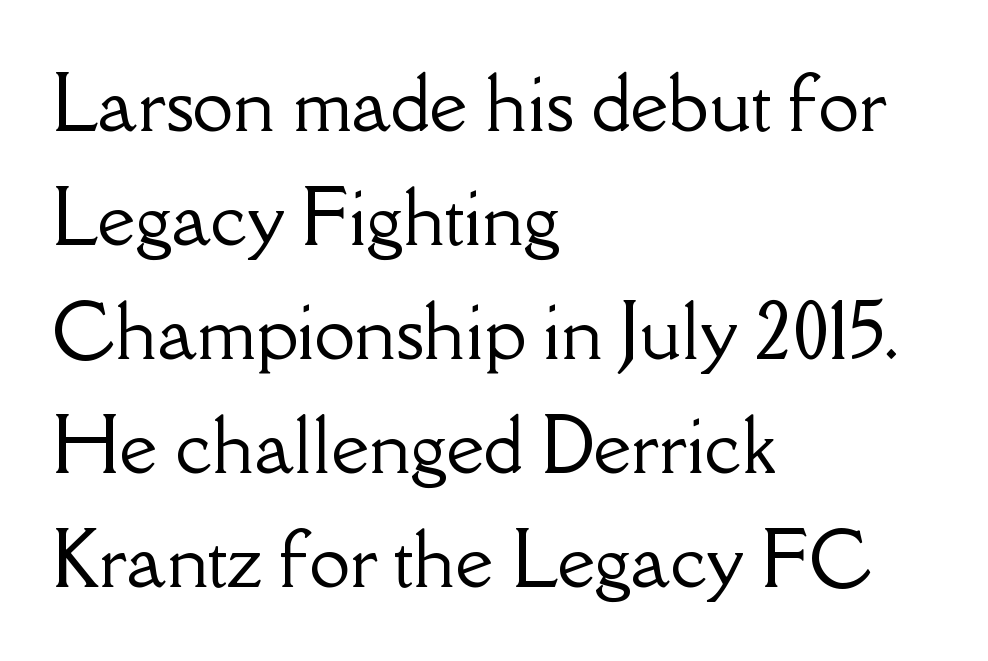
The image shows 73 px serif type, upright; set left-aligned, normal line spacing (1.56x), normal letter spacing, not underlined; low stroke contrast and a small x-height.
